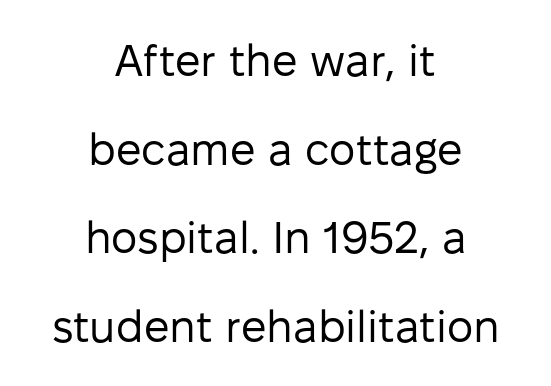
{"serif": "no", "italic": "no", "bold": "no", "weight": "regular", "width": "normal", "stroke_contrast": "low", "x_height": "medium", "monospaced": "no", "underline": "no", "align": "center", "line_spacing": "loose", "line_spacing_ratio": 1.97, "letter_spacing": "normal", "letter_spacing_em": 0.0, "glyph_px": 45}
